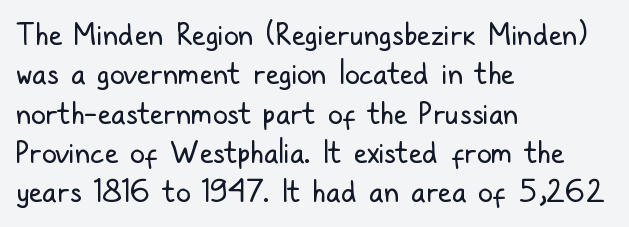
The image shows 30 px regular-weight, condensed sans-serif type, upright; set left-aligned, normal line spacing (1.31x), normal letter spacing, not underlined; low stroke contrast and a medium x-height.
